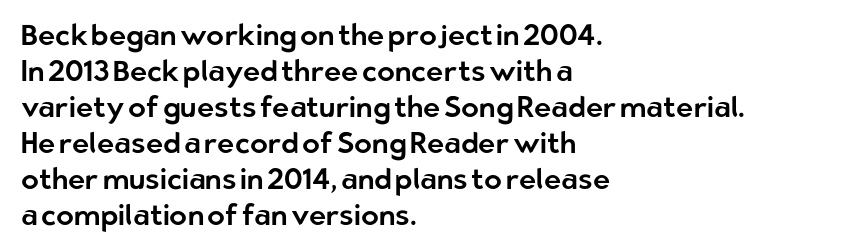
Lines of text with bare space underneath. A typesetter would call this zero additional tracking. Classification — sans serif. Compared with a centered layout, this one pins lines to the left instead. When letters stand straight like this, we call the style roman or upright.
